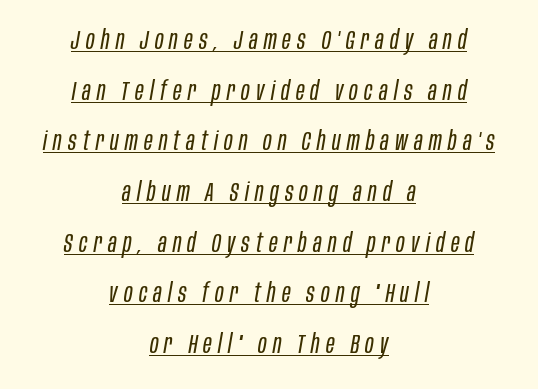
Notice the wide empty band between every row — that's loose leading. The typesetting does not lean heavy: it is not bold. Tracking here is generous; glyphs stand well apart from one another. A baseline rule has been typeset under these characters. The lines are quadded center.
